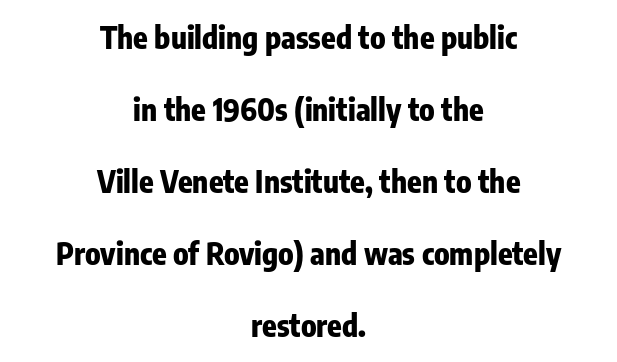
Q: Is the text bold? A: Yes.
Q: Is the text italic (slanted)? A: No, it is upright.
Q: Is the typeface a serif or a sans-serif typeface? A: Sans-serif.
Q: Is the text underlined? A: No.
Q: How is the paragraph aligned? A: Centered.
Q: Is the spacing between letters normal or unusually wide? A: Normal.
Q: Is the spacing between lines tight, normal or loose? A: Loose.
Q: Width (condensed, normal, or wide)? A: Condensed.
Q: Stroke contrast? A: Low.
Q: x-height? A: Medium.
Q: Monospaced? A: No.
